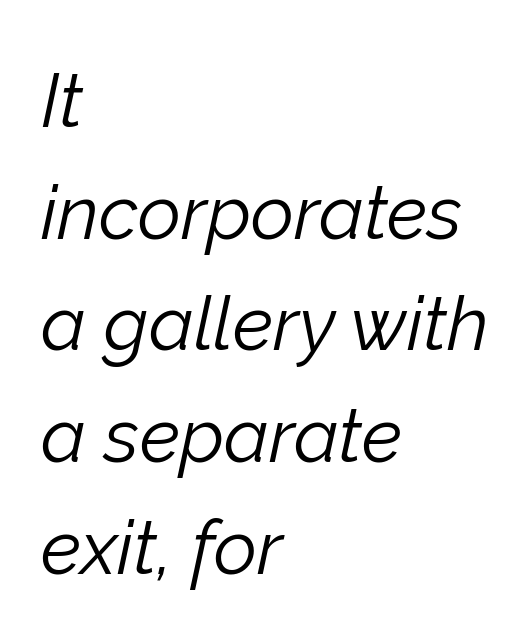
{"italic": "yes", "lean": "right", "slant_degrees": 12, "bold": "no", "weight": "light", "width": "normal", "stroke_contrast": "low", "x_height": "medium", "monospaced": "no", "underline": "no", "align": "left", "line_spacing": "normal", "line_spacing_ratio": 1.49, "letter_spacing": "normal", "letter_spacing_em": 0.0, "glyph_px": 75}
